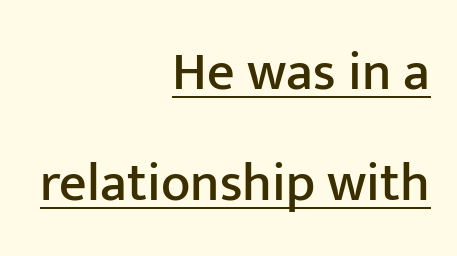
The image shows 54 px sans-serif type, upright; set right-aligned, loose line spacing (2.05x), normal letter spacing, underlined; low stroke contrast and a medium x-height.
